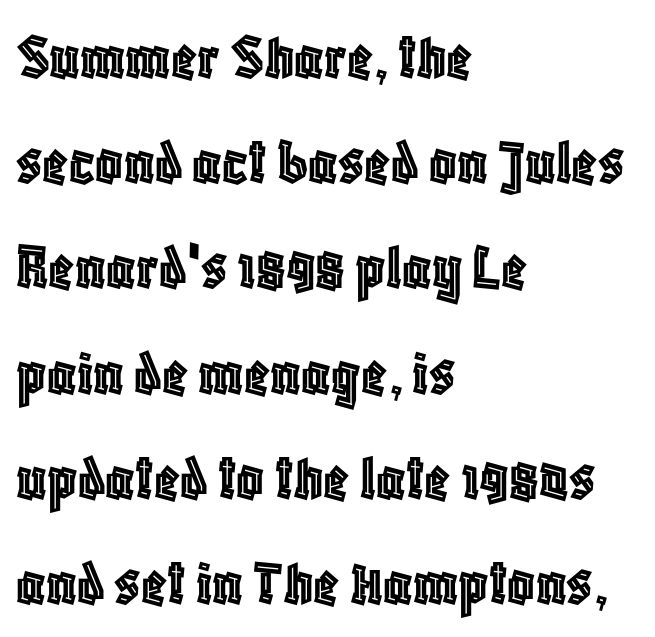
Q: Is the text italic (slanted)? A: No, it is upright.
Q: Is the text underlined? A: No.
Q: How is the paragraph aligned? A: Left-aligned.
Q: Is the spacing between letters normal or unusually wide? A: Normal.
Q: Is the spacing between lines tight, normal or loose? A: Normal.
Q: Width (condensed, normal, or wide)? A: Condensed.
Q: x-height? A: Large.
Q: Monospaced? A: No.
